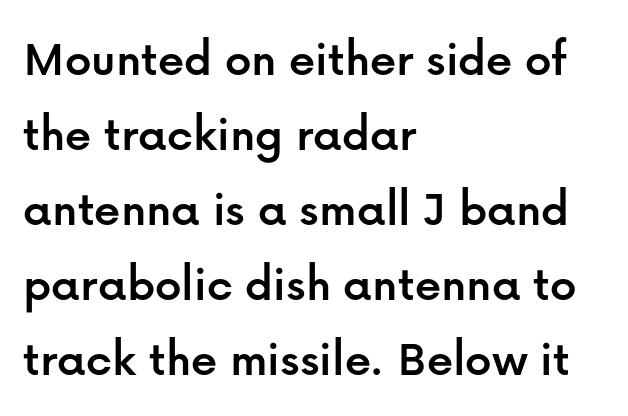
What kind of face is this? One without serifs — a sans. The words here are not underlined. Vertical strokes here are truly vertical. The passage is arranged the way most books set body copy — flush left. Honestly, the row spacing looks completely unremarkable. A typesetter would call this proportional, since set widths differ per character.
